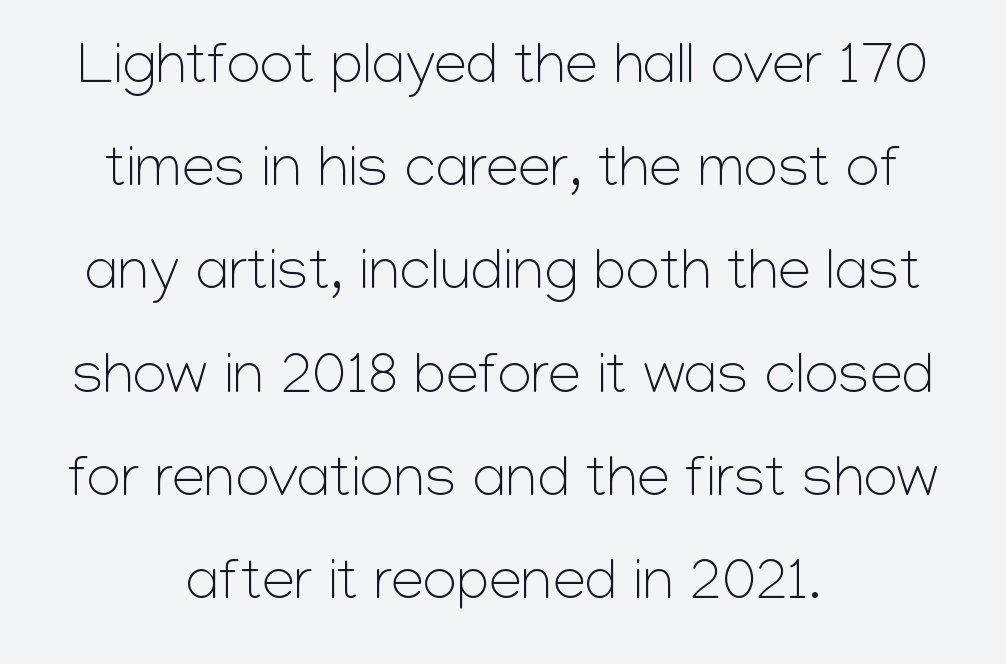
{"serif": "no", "italic": "no", "bold": "no", "weight": "light", "width": "normal", "stroke_contrast": "low", "x_height": "medium", "monospaced": "no", "underline": "no", "align": "center", "line_spacing_ratio": 1.75, "letter_spacing": "normal", "letter_spacing_em": 0.0, "glyph_px": 59}
